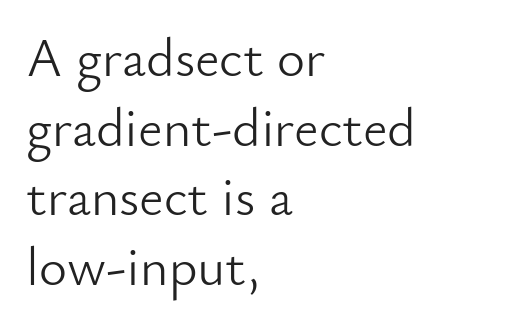
The image shows 54 px light sans-serif type, upright; set left-aligned, normal line spacing (1.29x), normal letter spacing, not underlined; low stroke contrast and a small x-height.
